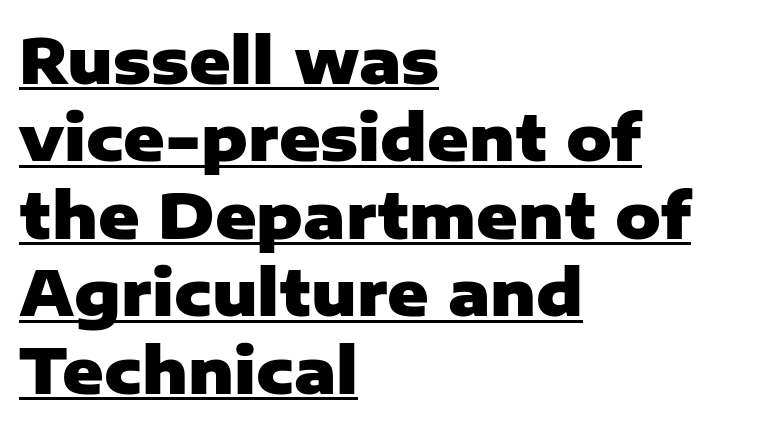
The image shows 63 px heavy sans-serif type, upright; set left-aligned, line spacing 1.23x, normal letter spacing, underlined; low stroke contrast and a medium x-height.
